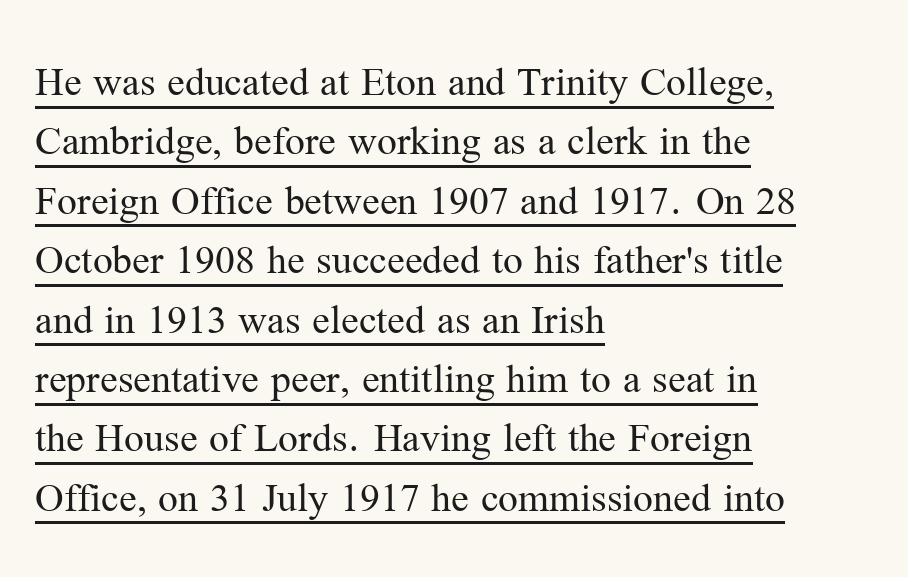
Ascenders rise straight up at ninety degrees. Caption: lettering with a line underneath. Is the stroke heavy? The answer is a plain regular-or-lighter. Normally led — the rows are evenly, conventionally spaced.
